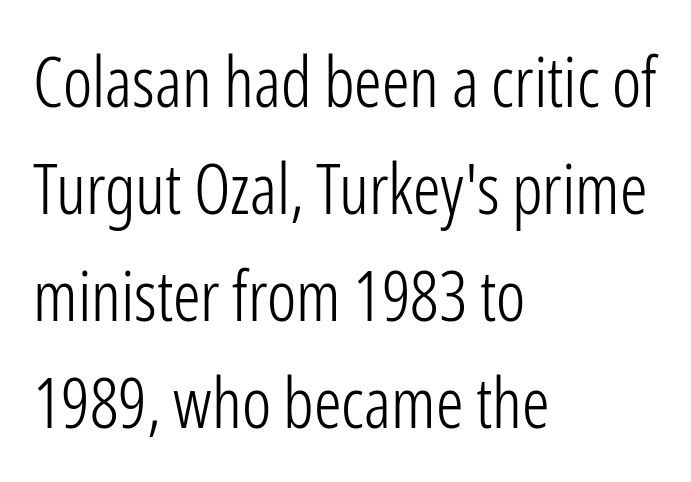
Q: Is the text bold? A: No.
Q: Is the text italic (slanted)? A: No, it is upright.
Q: Is the typeface a serif or a sans-serif typeface? A: Sans-serif.
Q: Is the text underlined? A: No.
Q: How is the paragraph aligned? A: Left-aligned.
Q: Is the spacing between letters normal or unusually wide? A: Normal.
Q: Is the spacing between lines tight, normal or loose? A: Normal.
Q: Width (condensed, normal, or wide)? A: Condensed.
Q: Stroke contrast? A: Low.
Q: x-height? A: Medium.
Q: Monospaced? A: No.
